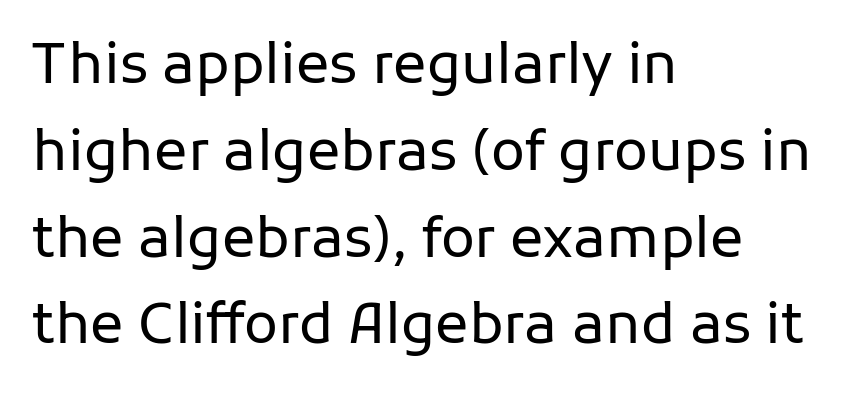
The image shows 56 px regular-weight sans-serif type, upright; set left-aligned, normal line spacing (1.55x), normal letter spacing, not underlined; low stroke contrast and a medium x-height.
